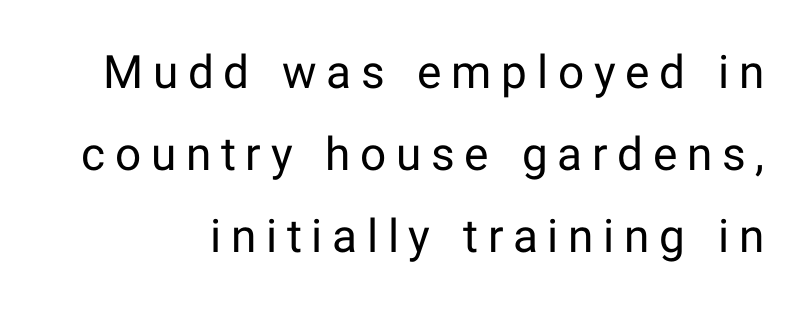
{"serif": "no", "italic": "no", "bold": "no", "weight": "regular", "width": "normal", "stroke_contrast": "low", "x_height": "medium", "monospaced": "no", "underline": "no", "line_spacing_ratio": 1.78, "letter_spacing": "wide", "letter_spacing_em": 0.21, "glyph_px": 46}
